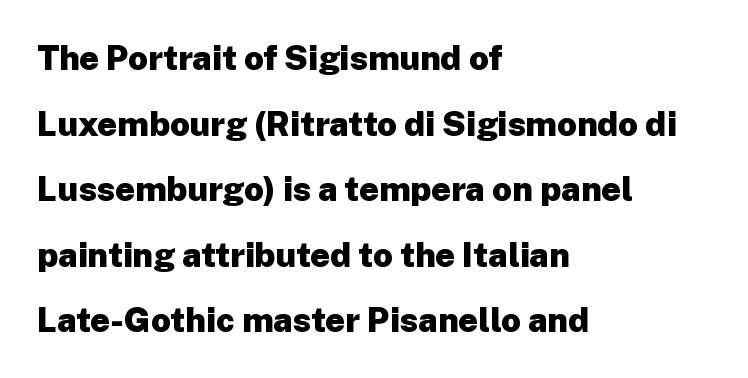
{"serif": "no", "italic": "no", "bold": "yes", "weight": "heavy", "width": "normal", "stroke_contrast": "low", "x_height": "medium", "monospaced": "no", "underline": "no", "align": "left", "line_spacing": "loose", "line_spacing_ratio": 1.93, "letter_spacing": "normal", "letter_spacing_em": 0.0, "glyph_px": 34}
